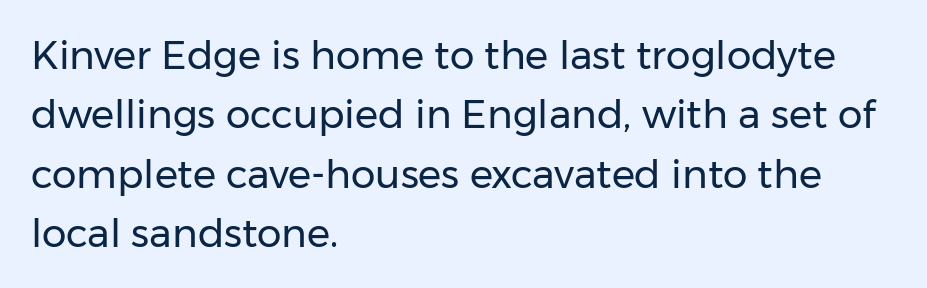
The image shows 39 px regular-weight sans-serif type, upright; set left-aligned, normal line spacing (1.52x), normal letter spacing, not underlined; low stroke contrast and a medium x-height.
